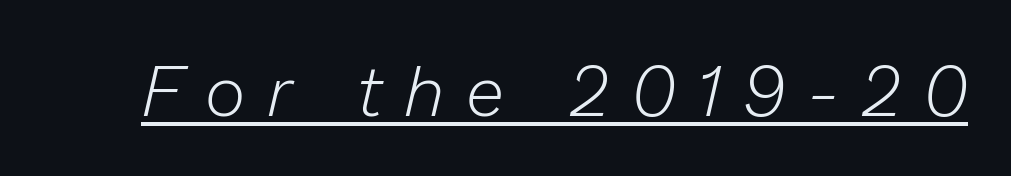
The image shows 70 px light type, italic (leaning right); set unusually wide letter spacing (+0.34 em), underlined; low stroke contrast and a medium x-height.
